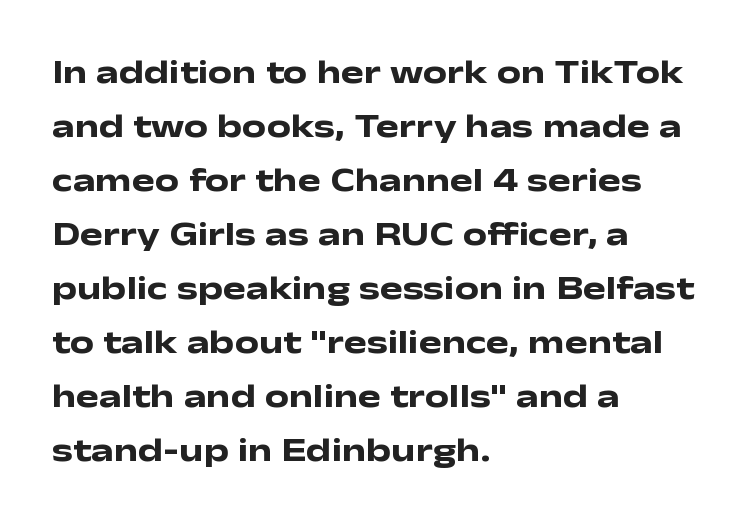
The image shows 34 px heavy, wide sans-serif type, upright; set left-aligned, normal line spacing (1.59x), normal letter spacing, not underlined; low stroke contrast and a medium x-height.
